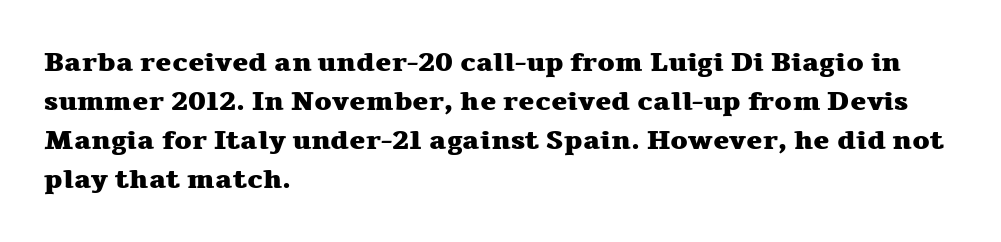
{"italic": "no", "bold": "yes", "underline": "no", "align": "left", "line_spacing": "normal", "line_spacing_ratio": 1.44, "letter_spacing": "normal", "letter_spacing_em": 0.0, "glyph_px": 27}
